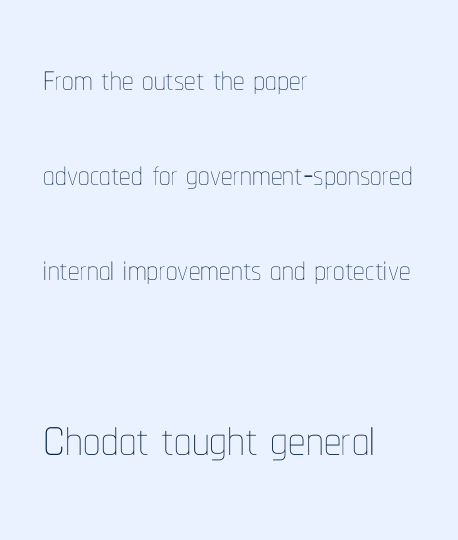
Does the lettering tilt? It doesn't — this is upright. Words float on clear page, feet unadorned. The following chunk of copy outweighs the initial chunk in type size. One glance says open: line gaps are wider than usual. Casual observation: everything's shoved over to the left.
